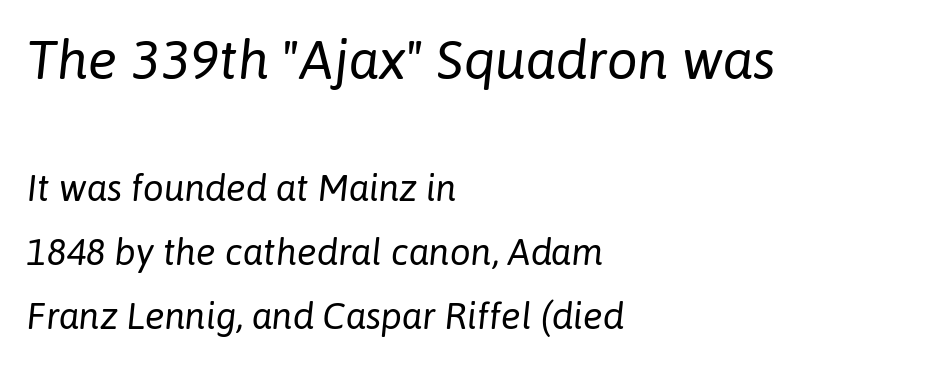
Q: Is the text bold? A: No.
Q: Is the text italic (slanted)? A: Yes, it leans right by about 6 degrees.
Q: Is the text underlined? A: No.
Q: How is the paragraph aligned? A: Left-aligned.
Q: Is the spacing between letters normal or unusually wide? A: Normal.
Q: Which block of text is set in a larger size, the first (top) or the second (bottom)? A: The first (top) one.
Q: Width (condensed, normal, or wide)? A: Normal.
Q: Stroke contrast? A: Low.
Q: x-height? A: Medium.
Q: Monospaced? A: No.
